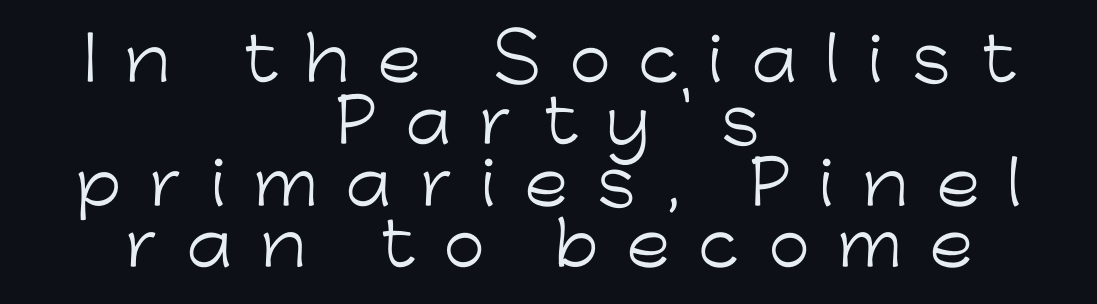
Q: Is the text bold? A: No.
Q: Is the text italic (slanted)? A: No, it is upright.
Q: Is the typeface a serif or a sans-serif typeface? A: Sans-serif.
Q: Is the text underlined? A: No.
Q: How is the paragraph aligned? A: Centered.
Q: Is the spacing between letters normal or unusually wide? A: Unusually wide.
Q: Is the spacing between lines tight, normal or loose? A: Tight.
Q: Width (condensed, normal, or wide)? A: Normal.
Q: Stroke contrast? A: Low.
Q: x-height? A: Medium.
Q: Monospaced? A: No.
